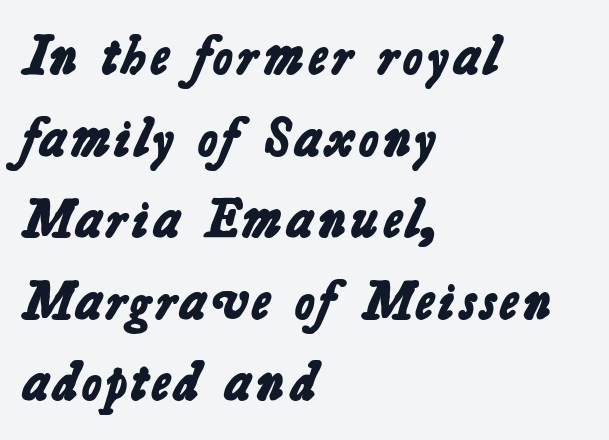
Casual observation: everything's shoved over to the left. Note the varied advance widths — an 'i' is clearly narrower than an 'm'. Each new line begins a customary step beneath the previous one. A clean baseline with only descenders dipping below it. The glyphs in this specimen are sans serif. Inter-character spacing is left at the font's built-in metrics.
